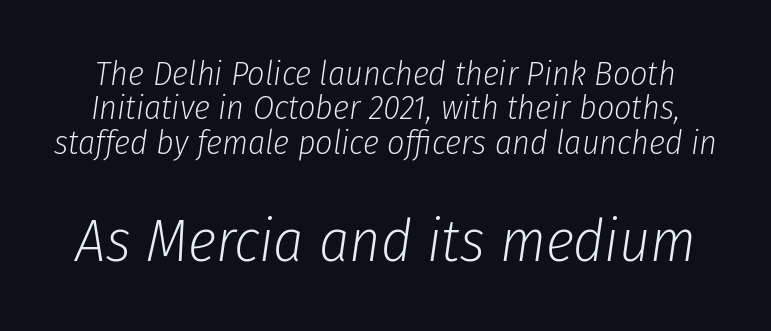
The image shows 60 px light, condensed type, italic (leaning right); set tight line spacing (1.01x), normal letter spacing, not underlined; the second (bottom) block is 1.76x larger; low stroke contrast and a medium x-height.
